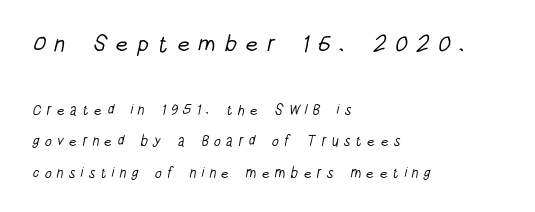
Q: Is the text bold? A: No.
Q: Is the text underlined? A: No.
Q: How is the paragraph aligned? A: Left-aligned.
Q: Is the spacing between letters normal or unusually wide? A: Unusually wide.
Q: Is the spacing between lines tight, normal or loose? A: Loose.
Q: Which block of text is set in a larger size, the first (top) or the second (bottom)? A: The first (top) one.
